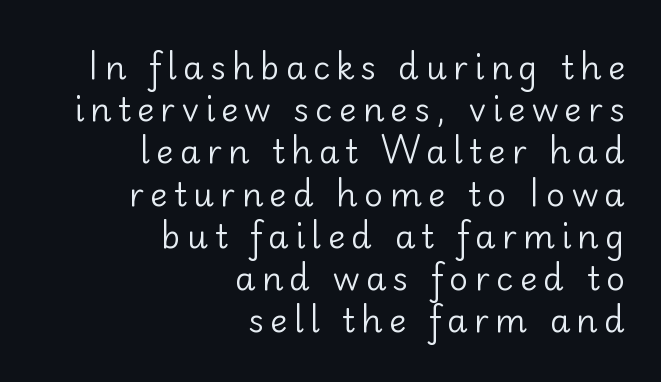
{"serif": "no", "italic": "no", "bold": "no", "weight": "regular", "width": "normal", "stroke_contrast": "low", "x_height": "small", "monospaced": "no", "underline": "no", "align": "right", "line_spacing": "normal", "line_spacing_ratio": 1.28, "glyph_px": 33}
